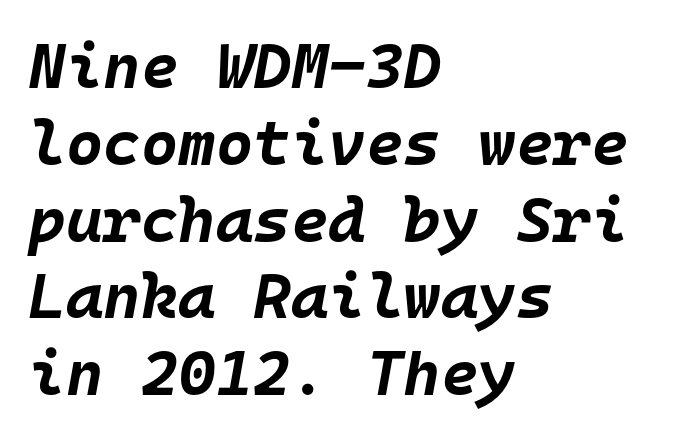
The image shows 64 px bold type, italic (leaning right), monospaced; set left-aligned, line spacing 1.2x, normal letter spacing, not underlined; low stroke contrast and a large x-height.
